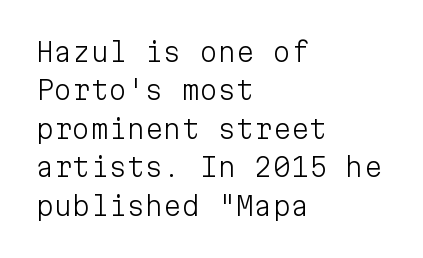
The image shows 26 px text type, upright; set left-aligned, normal line spacing (1.48x), normal letter spacing, not underlined.
